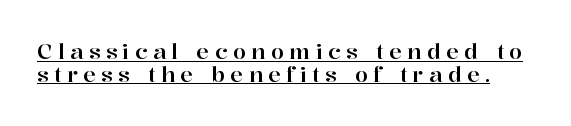
The image shows 21 px text type, upright; set tight line spacing (1.09x), unusually wide letter spacing (+0.26 em), underlined.
